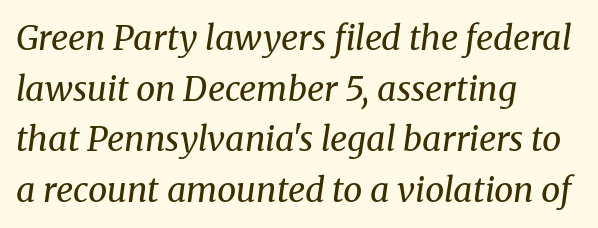
Do the characters align in a grid? No, the font is proportional. The rendering applies a slant to the glyphs. The type is set solid horizontally, with unmodified tracking. On a weight scale, this lands at 450 or below. The space directly below the letters is spotless. A classic flush-left, rag-right setting is used for this passage.
